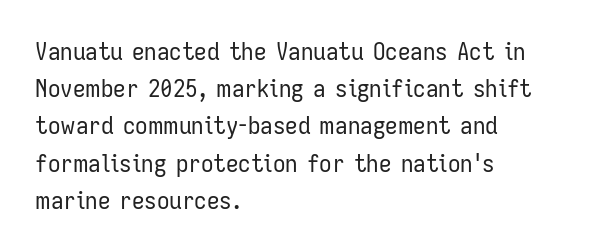
{"italic": "no", "bold": "no", "underline": "no", "align": "left", "line_spacing": "normal", "line_spacing_ratio": 1.49, "letter_spacing": "normal", "letter_spacing_em": 0.0, "glyph_px": 25}
